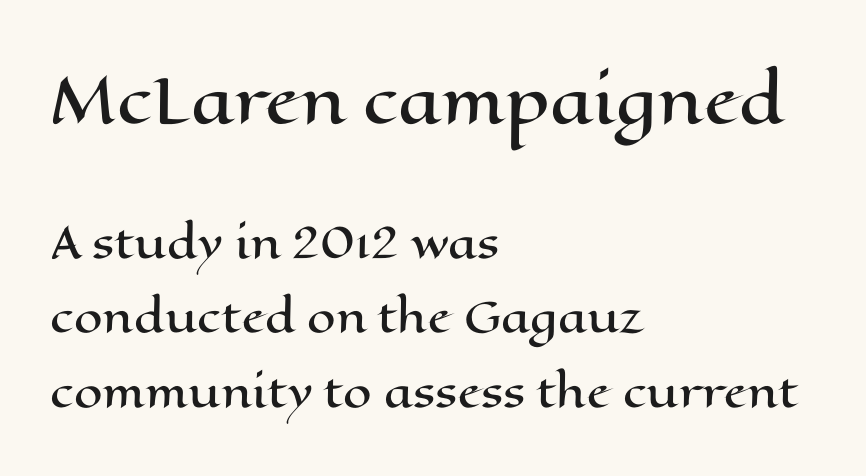
{"italic": "no", "width": "wide", "stroke_contrast": "high", "x_height": "medium", "monospaced": "no", "underline": "no", "align": "left", "line_spacing_ratio": 1.81, "letter_spacing": "normal", "letter_spacing_em": 0.0, "larger_block": "first", "size_ratio": 1.49, "glyph_px": 61}
